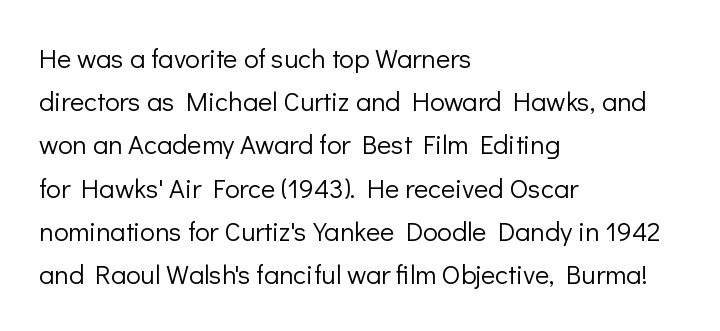
{"italic": "no", "bold": "no", "underline": "no", "align": "left", "line_spacing": "normal", "line_spacing_ratio": 1.6, "letter_spacing": "normal", "letter_spacing_em": 0.0, "glyph_px": 27}
